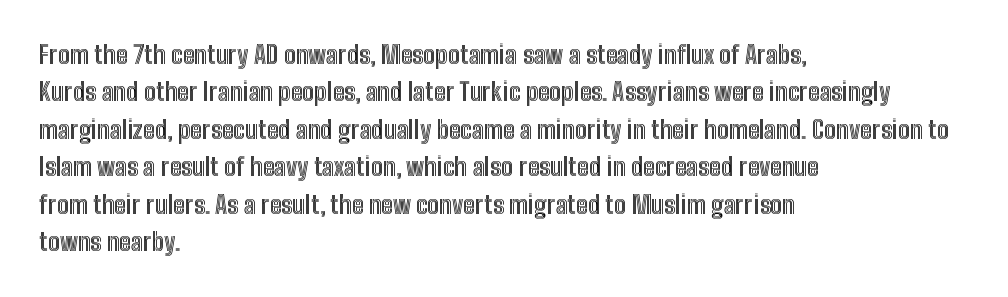
The rendering anchors every line to the left-hand side. The vertical gap from one line to the next is medium. The letterforms sit shoulder to shoulder at normal distance. Lines of text with bare space underneath. This is roman type, the default non-slanted kind.
